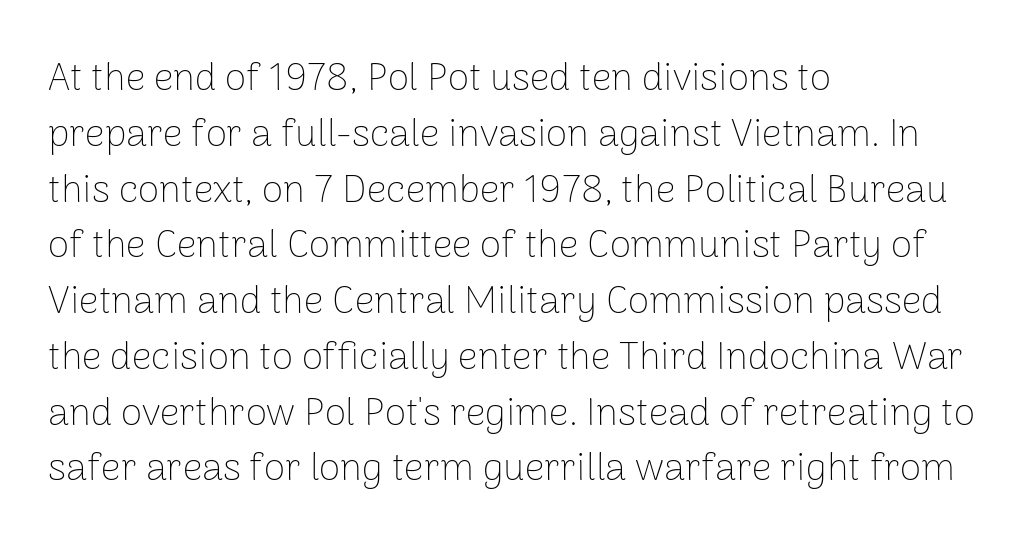
Q: Is the text bold? A: No.
Q: Is the text italic (slanted)? A: No, it is upright.
Q: Is the typeface a serif or a sans-serif typeface? A: Sans-serif.
Q: Is the text underlined? A: No.
Q: How is the paragraph aligned? A: Left-aligned.
Q: Is the spacing between letters normal or unusually wide? A: Normal.
Q: Is the spacing between lines tight, normal or loose? A: Normal.
Q: Width (condensed, normal, or wide)? A: Normal.
Q: Stroke contrast? A: Low.
Q: x-height? A: Medium.
Q: Monospaced? A: No.
